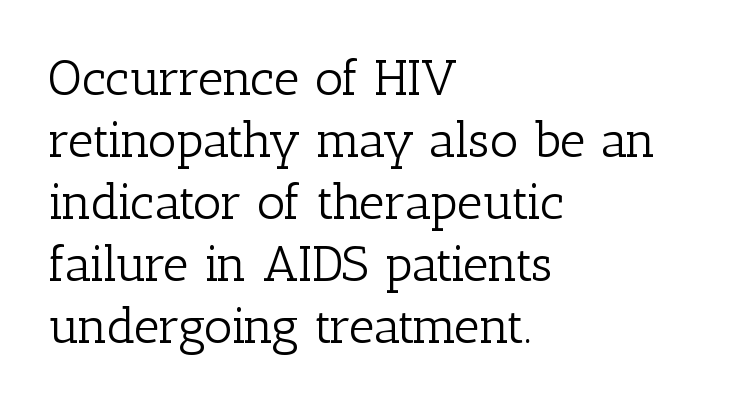
Q: Is the text bold? A: No.
Q: Is the text italic (slanted)? A: No, it is upright.
Q: Is the typeface a serif or a sans-serif typeface? A: Serif.
Q: Is the text underlined? A: No.
Q: How is the paragraph aligned? A: Left-aligned.
Q: Is the spacing between letters normal or unusually wide? A: Normal.
Q: Width (condensed, normal, or wide)? A: Normal.
Q: Stroke contrast? A: Low.
Q: x-height? A: Medium.
Q: Monospaced? A: No.
